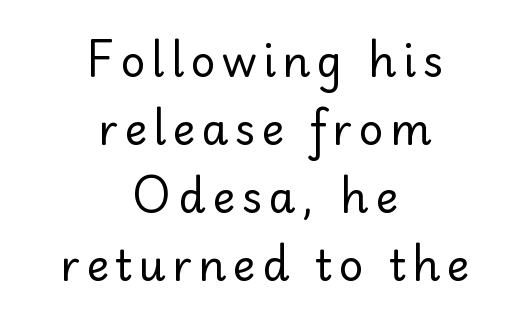
Do the characters align in a grid? No, the font is proportional. Italic? Not at all — the glyphs are vertical. Stems here are at most as thick as an everyday book face. A centered setting, common on invitations and titles, is used for this passage. Whoever set this chose a conventional vertical rhythm. Observe the absence of serifs on each vertical stroke in this sample.
